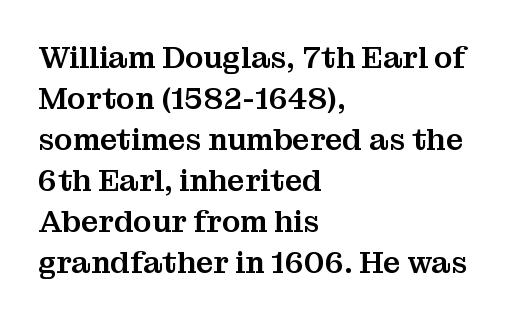
Honestly, the row spacing looks completely unremarkable. A typesetter would call this proportional, since set widths differ per character. Letterform terminals end in serifs throughout the passage. Characters remain perfectly vertical along every line.
